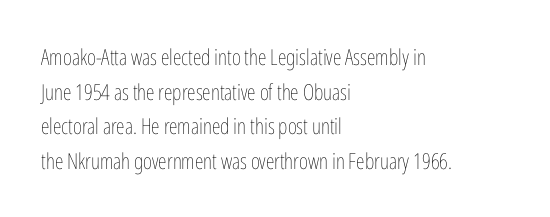
{"italic": "no", "bold": "no", "underline": "no", "align": "left", "line_spacing": "normal", "line_spacing_ratio": 1.57, "letter_spacing": "normal", "letter_spacing_em": 0.0, "glyph_px": 22}
